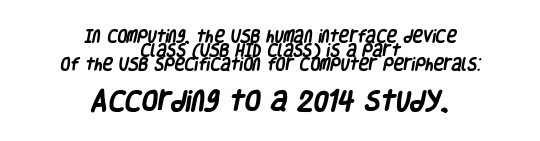
Caption: bold face, heavy strokes. Is the letter spacing exaggerated? No — it looks like the ordinary default. Honestly, the rows look squashed on top of each other. These lines are centered, leaving both edges ragged. Size hierarchy here favors the trailing block over the leading one. The zone under the glyphs is completely vacant.
